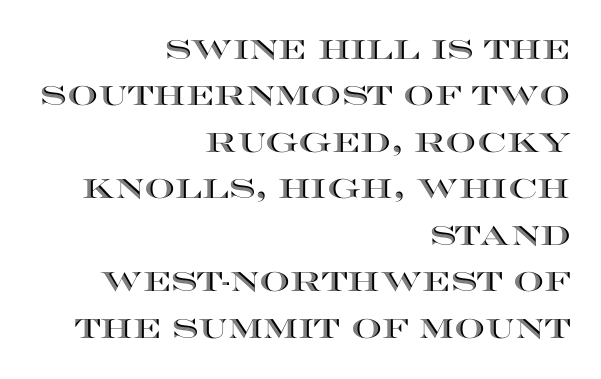
{"italic": "no", "underline": "no", "align": "right", "line_spacing_ratio": 1.72, "letter_spacing": "normal", "letter_spacing_em": 0.0, "glyph_px": 27}
